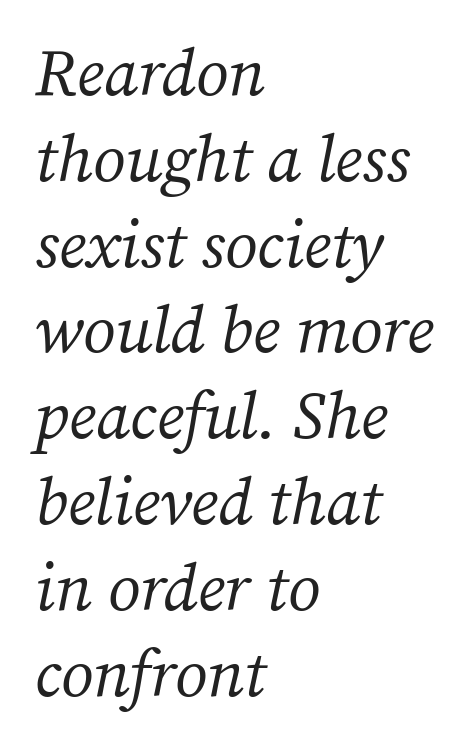
The image shows 66 px regular-weight serif type, italic (leaning right); set left-aligned, normal line spacing (1.3x), normal letter spacing, not underlined; medium stroke contrast and a medium x-height.
